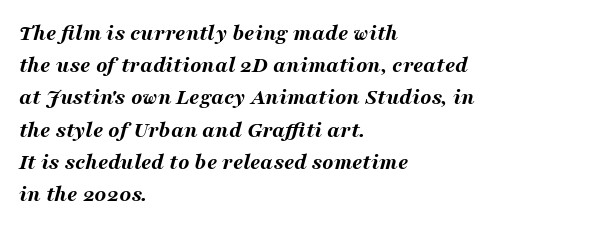
Q: Is the text bold? A: Yes.
Q: Is the text italic (slanted)? A: Yes, it leans right by about 16 degrees.
Q: Is the text underlined? A: No.
Q: How is the paragraph aligned? A: Left-aligned.
Q: Is the spacing between letters normal or unusually wide? A: Normal.
Q: Is the spacing between lines tight, normal or loose? A: Normal.
